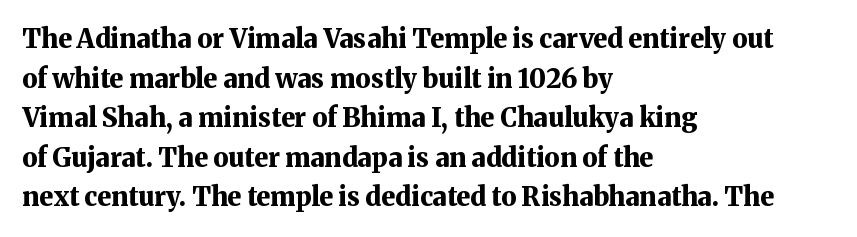
Q: Is the text bold? A: Yes.
Q: Is the text italic (slanted)? A: No, it is upright.
Q: Is the text underlined? A: No.
Q: How is the paragraph aligned? A: Left-aligned.
Q: Is the spacing between letters normal or unusually wide? A: Normal.
Q: Is the spacing between lines tight, normal or loose? A: Normal.
